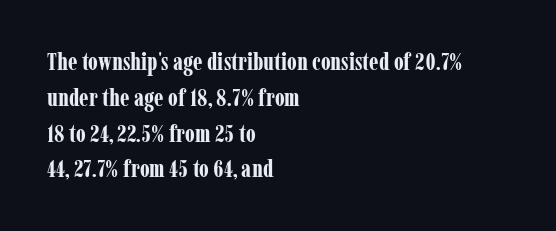
Q: Is the text bold? A: Yes.
Q: Is the text italic (slanted)? A: No, it is upright.
Q: Is the text underlined? A: No.
Q: How is the paragraph aligned? A: Left-aligned.
Q: Is the spacing between letters normal or unusually wide? A: Normal.
Q: Is the spacing between lines tight, normal or loose? A: Normal.
